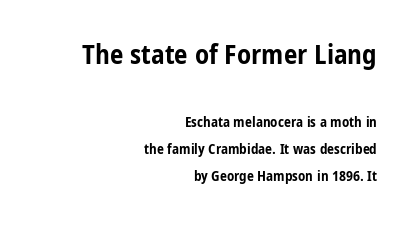
The image shows 27 px bold type, upright; set right-aligned, loose line spacing (1.91x), normal letter spacing, not underlined; the first (top) block is 1.93x larger.
